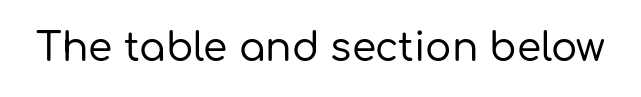
Q: Is the text italic (slanted)? A: No, it is upright.
Q: Is the typeface a serif or a sans-serif typeface? A: Sans-serif.
Q: Is the text underlined? A: No.
Q: Is the spacing between letters normal or unusually wide? A: Normal.
Q: Width (condensed, normal, or wide)? A: Normal.
Q: Stroke contrast? A: Low.
Q: x-height? A: Medium.
Q: Monospaced? A: No.
